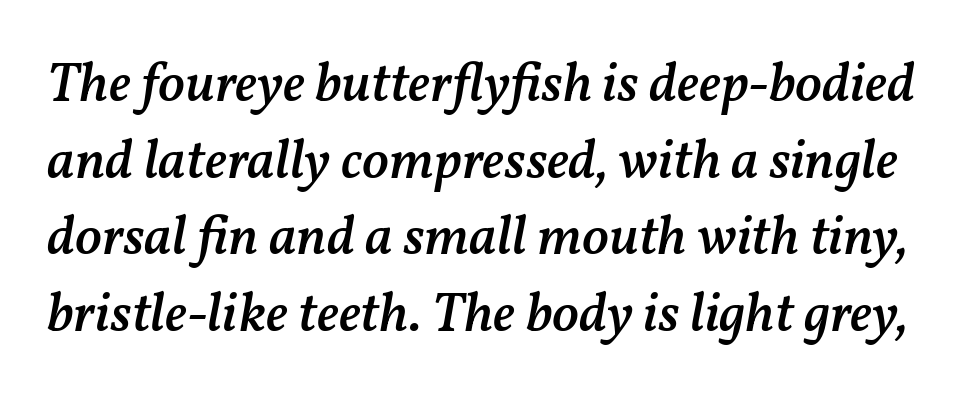
The image shows 56 px semibold type, italic (leaning right); set normal line spacing (1.37x), normal letter spacing, not underlined; medium stroke contrast and a medium x-height.
